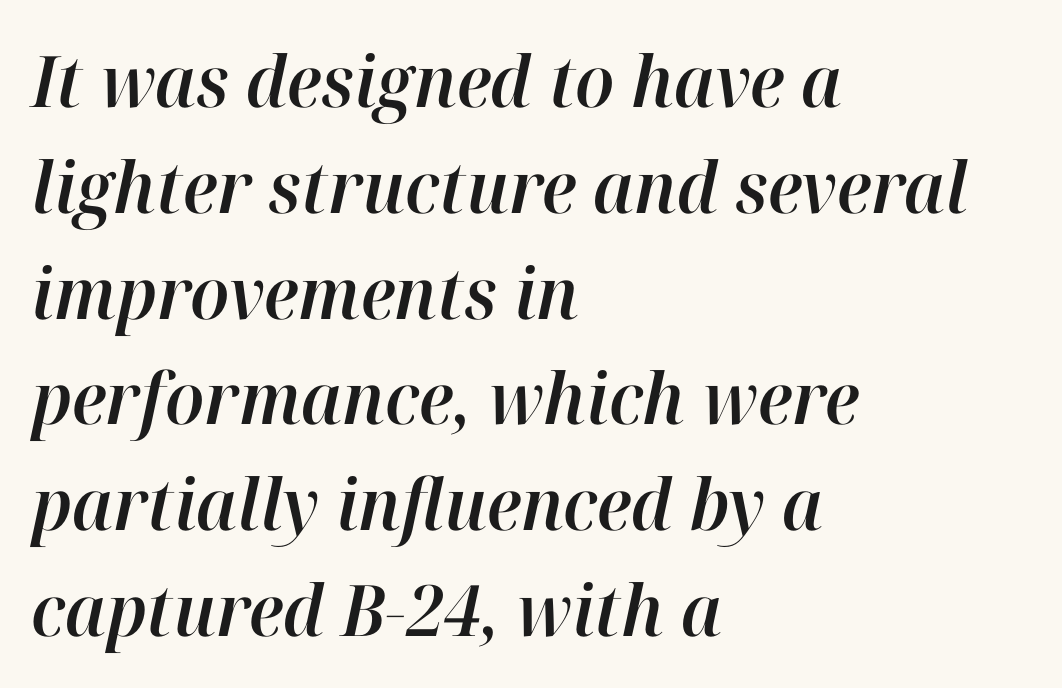
Q: Is the text italic (slanted)? A: Yes, it leans right by about 12 degrees.
Q: Is the text underlined? A: No.
Q: How is the paragraph aligned? A: Left-aligned.
Q: Is the spacing between letters normal or unusually wide? A: Normal.
Q: Is the spacing between lines tight, normal or loose? A: Normal.
Q: Width (condensed, normal, or wide)? A: Normal.
Q: Stroke contrast? A: High.
Q: x-height? A: Medium.
Q: Monospaced? A: No.
